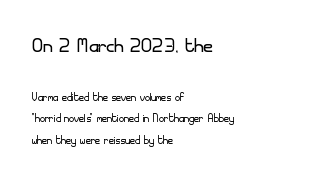
Q: Is the text bold? A: No.
Q: Is the text italic (slanted)? A: No, it is upright.
Q: Is the text underlined? A: No.
Q: How is the paragraph aligned? A: Left-aligned.
Q: Is the spacing between letters normal or unusually wide? A: Normal.
Q: Is the spacing between lines tight, normal or loose? A: Normal.
Q: Which block of text is set in a larger size, the first (top) or the second (bottom)? A: The first (top) one.
